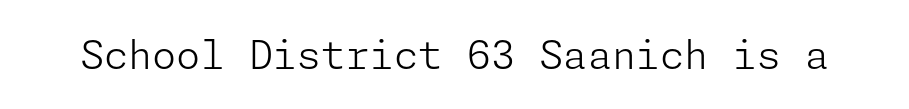
The image shows 39 px light sans-serif type, upright; set normal letter spacing, not underlined; low stroke contrast and a medium x-height.
